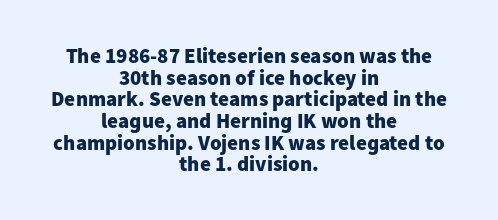
Q: Is the text bold? A: Yes.
Q: Is the text italic (slanted)? A: No, it is upright.
Q: Is the text underlined? A: No.
Q: How is the paragraph aligned? A: Centered.
Q: Is the spacing between letters normal or unusually wide? A: Normal.
Q: Is the spacing between lines tight, normal or loose? A: Tight.
